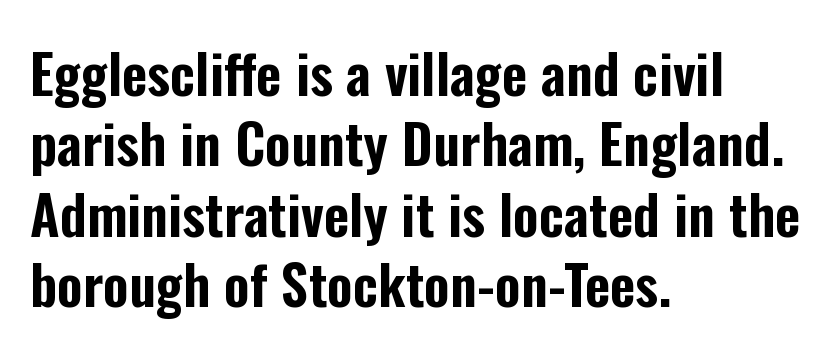
Vertically, the passage feels balanced, rows spaced as you'd expect. A bare baseline throughout the passage. The letters sit at their default tracking, neither squeezed nor spread. The characters display no serif detailing; their extremities are plain.
